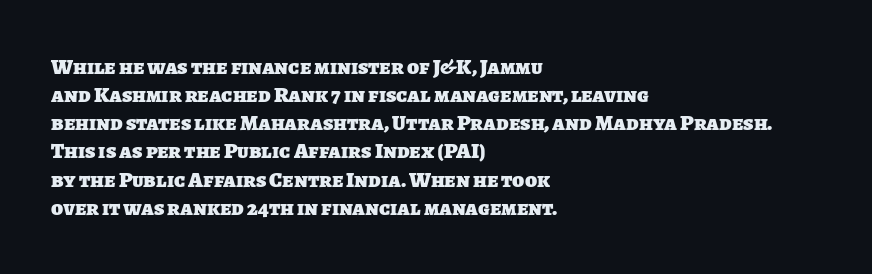
This rendering uses left alignment, leaving the right contour irregular. The gaps between neighbouring characters are ordinary and unremarkable. The leading is moderate, giving the passage an even texture. Compared with an ordinary text face, these strokes are far heavier — a full bold. This rendering features lettering with no underline.
